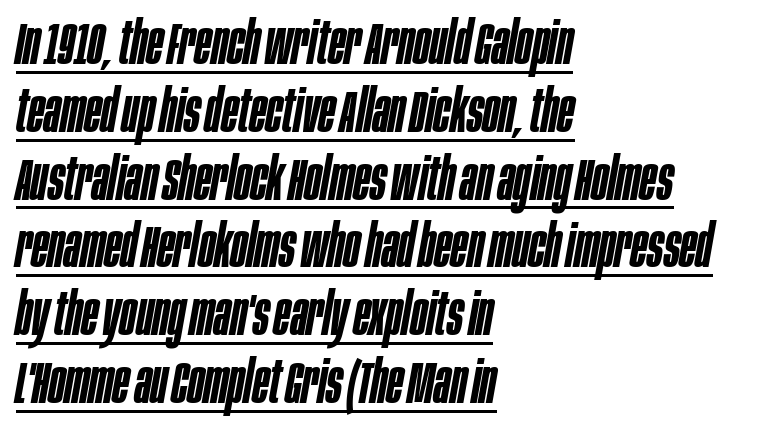
Compared with an ordinary text face, these strokes are moderately heavier — a semibold. What decoration does the sample have? An underline. Every character sits at an angle, as italics do. The face used here is rendered with its standard letterfit. The compositor pushed each line to the left boundary.
